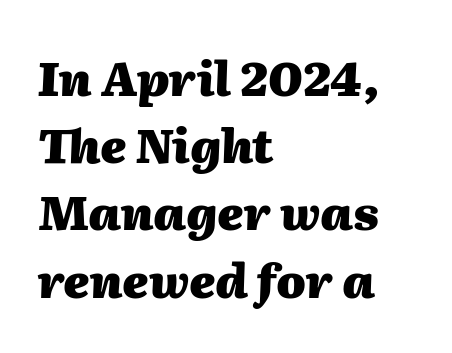
The image shows 47 px heavy type, italic (leaning right); set left-aligned, normal line spacing (1.43x), normal letter spacing, not underlined; medium stroke contrast and a medium x-height.
